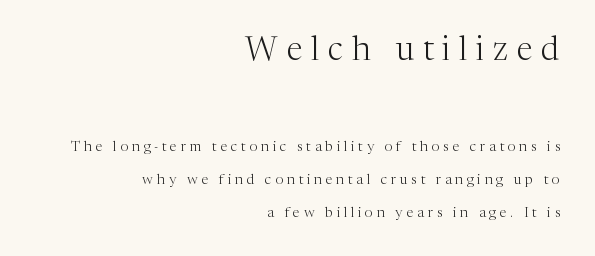
Q: Is the text bold? A: No.
Q: Is the text italic (slanted)? A: No, it is upright.
Q: Is the typeface a serif or a sans-serif typeface? A: Serif.
Q: Is the text underlined? A: No.
Q: How is the paragraph aligned? A: Right-aligned.
Q: Is the spacing between letters normal or unusually wide? A: Unusually wide.
Q: Is the spacing between lines tight, normal or loose? A: Loose.
Q: Which block of text is set in a larger size, the first (top) or the second (bottom)? A: The first (top) one.
Q: Width (condensed, normal, or wide)? A: Normal.
Q: Stroke contrast? A: Medium.
Q: x-height? A: Medium.
Q: Monospaced? A: No.
